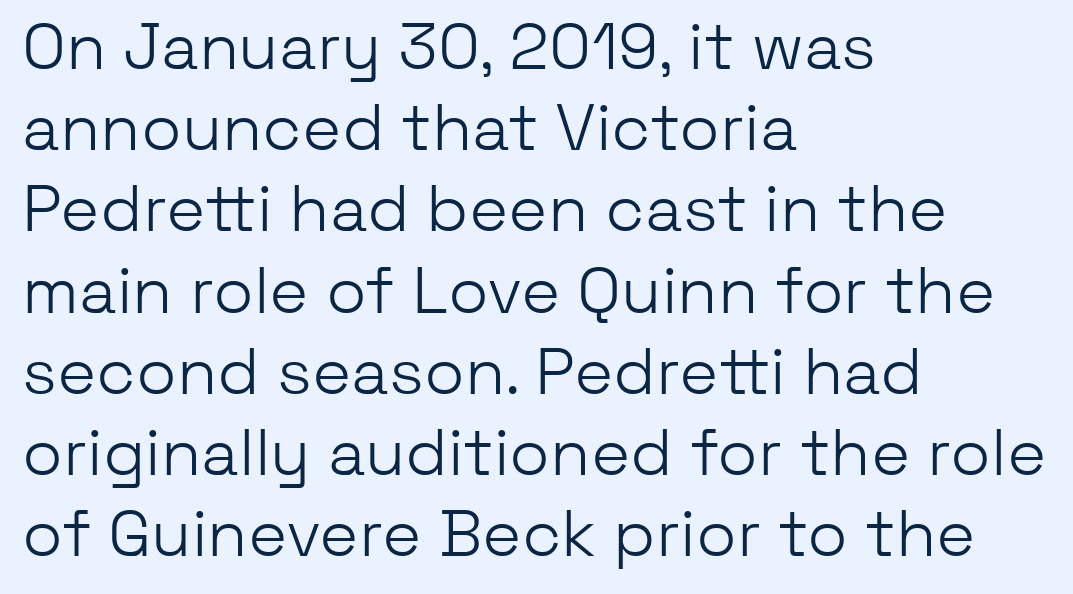
{"serif": "no", "italic": "no", "bold": "no", "weight": "light", "width": "normal", "stroke_contrast": "low", "x_height": "medium", "monospaced": "no", "underline": "no", "align": "left", "line_spacing_ratio": 1.23, "letter_spacing": "normal", "letter_spacing_em": 0.0, "glyph_px": 66}
